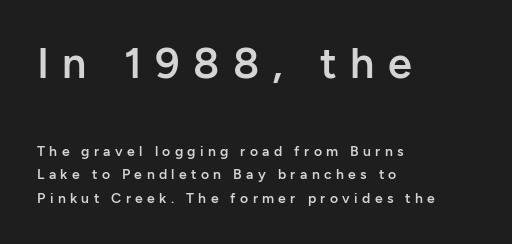
Glance below the letters and you will spot only blank space. Classification — sans serif. Typesetter's note — upper block bumped up in size, lower block left smaller. Each line starts at the same left margin while the right side varies. Between one letter and the next there's a generous, obvious gap. Compared with an ordinary text face, these strokes are moderately heavier — a semibold.
